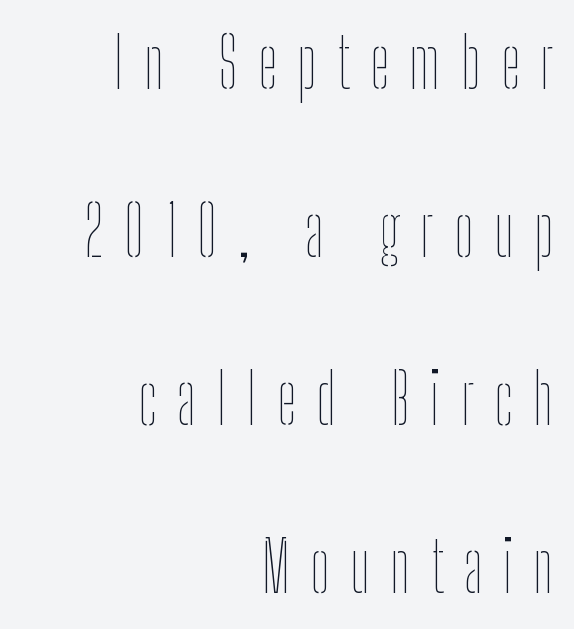
The passage shown is not bold in any degree. Reading down the block, your eye finds every line finishing at a fixed right position. There is plenty of visible air inserted between adjacent glyphs. Varying glyph widths throughout — classic text-font behaviour. These lines stand farther apart than default settings would place them. Each row of text sits above clean, open space.
